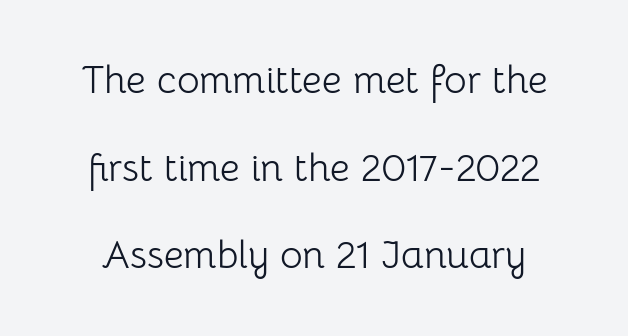
Stroke thickness stays within the range of a standard reading face or lighter. Inter-character spacing is left at the font's built-in metrics. The letters carry no serifs — their stems end cleanly without finishing strokes. Spacing verdict: proportional, widths tailored to each character. Regarding leading, the lines here are spaced well apart.
